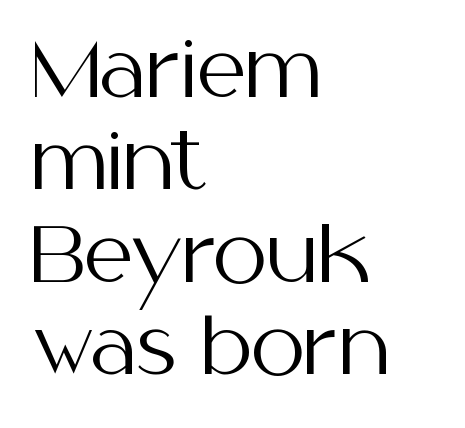
Does extra space separate the letters? No, they use regular spacing. The compositor pushed each line to the left boundary. The passage shown is typed in a proportional face where columns would drift. No feet cap the strokes, marking this as sans-serif type. Clear beneath every line of the passage. The specimen reads as upright at a glance.
